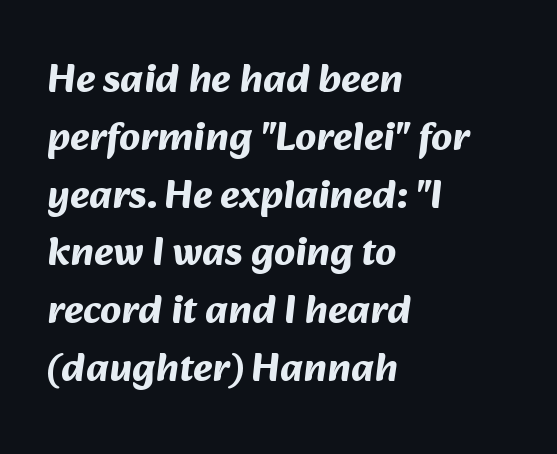
{"serif": "no", "bold": "yes", "weight": "bold", "width": "normal", "stroke_contrast": "medium", "x_height": "medium", "monospaced": "no", "underline": "no", "align": "left", "line_spacing": "normal", "line_spacing_ratio": 1.41, "letter_spacing": "normal", "letter_spacing_em": 0.0, "glyph_px": 41}
